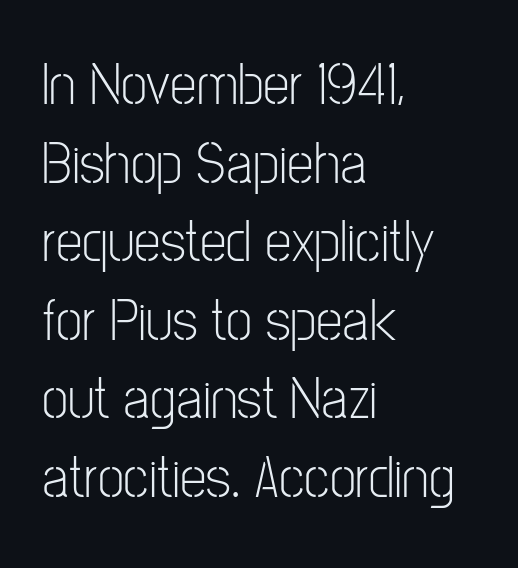
The image shows 60 px light, condensed sans-serif type, upright; set left-aligned, normal line spacing (1.31x), normal letter spacing, not underlined; low stroke contrast and a medium x-height.
